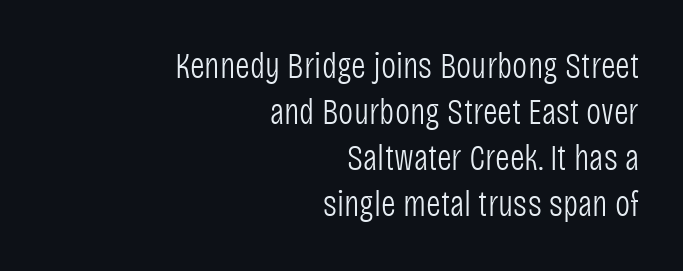
{"serif": "no", "italic": "no", "bold": "no", "weight": "light", "width": "condensed", "stroke_contrast": "low", "x_height": "large", "monospaced": "no", "underline": "no", "align": "right", "line_spacing": "normal", "line_spacing_ratio": 1.28, "letter_spacing": "normal", "letter_spacing_em": 0.0, "glyph_px": 36}
